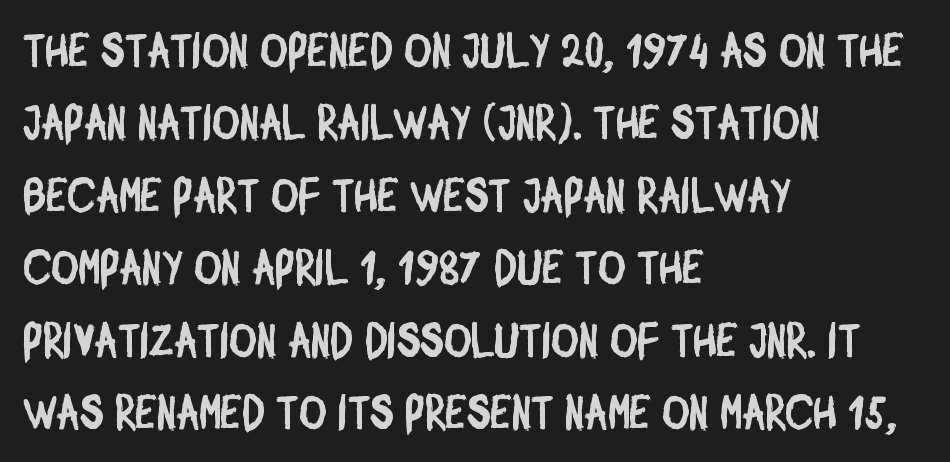
The image shows 47 px condensed sans-serif type; set left-aligned, normal line spacing (1.54x), normal letter spacing, not underlined; low stroke contrast and a large x-height.
